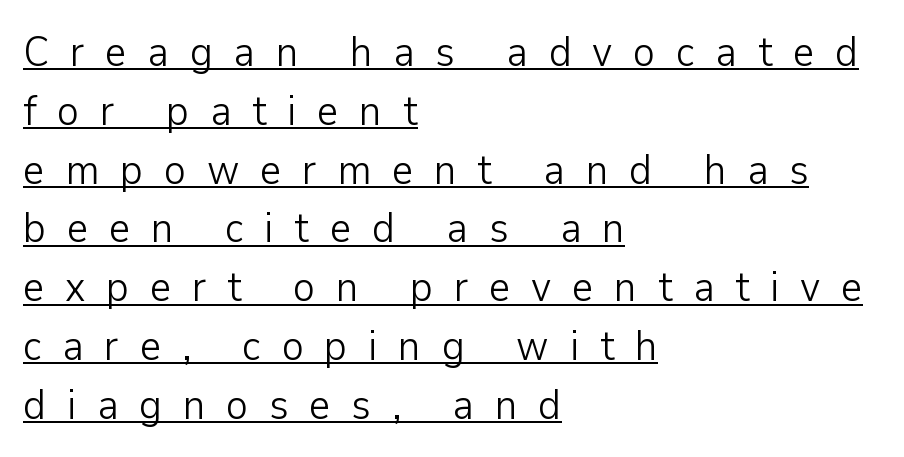
Q: Is the text bold? A: No.
Q: Is the text italic (slanted)? A: No, it is upright.
Q: Is the typeface a serif or a sans-serif typeface? A: Sans-serif.
Q: Is the text underlined? A: Yes.
Q: How is the paragraph aligned? A: Left-aligned.
Q: Is the spacing between letters normal or unusually wide? A: Unusually wide.
Q: Is the spacing between lines tight, normal or loose? A: Normal.
Q: Width (condensed, normal, or wide)? A: Normal.
Q: Stroke contrast? A: Low.
Q: x-height? A: Medium.
Q: Monospaced? A: No.
